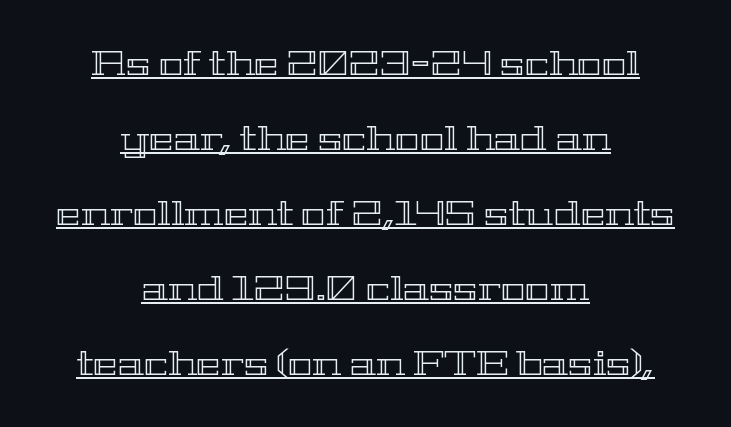
The image shows 33 px wide type, upright; set centered, loose line spacing (2.27x), normal letter spacing, underlined; a medium x-height.
